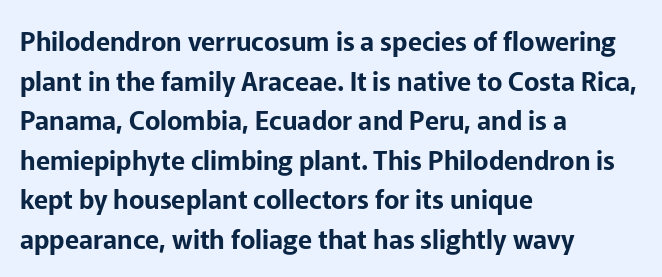
The image shows 26 px text type, upright; set left-aligned, normal line spacing (1.52x), normal letter spacing, not underlined.
